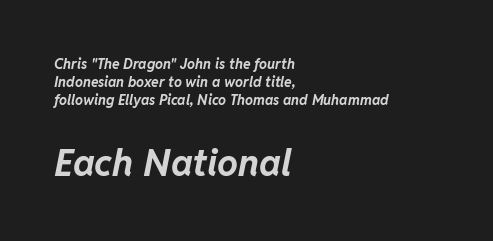
Q: Is the text bold? A: Yes.
Q: Is the text italic (slanted)? A: Yes, it leans right by about 11 degrees.
Q: Is the text underlined? A: No.
Q: How is the paragraph aligned? A: Left-aligned.
Q: Is the spacing between letters normal or unusually wide? A: Normal.
Q: Is the spacing between lines tight, normal or loose? A: Normal.
Q: Which block of text is set in a larger size, the first (top) or the second (bottom)? A: The second (bottom) one.
Q: Width (condensed, normal, or wide)? A: Normal.
Q: Stroke contrast? A: Low.
Q: x-height? A: Medium.
Q: Monospaced? A: No.
